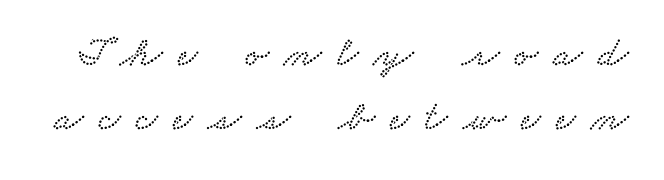
The image shows 43 px wide serif type; set normal line spacing (1.48x), unusually wide letter spacing (+0.36 em), not underlined; low stroke contrast and a small x-height.
